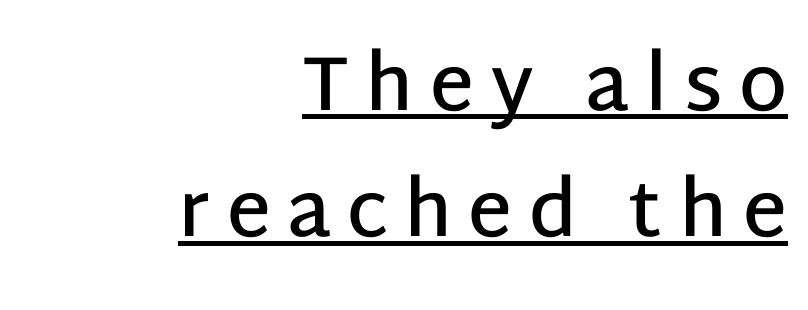
Q: Is the text bold? A: Semi-bold.
Q: Is the text italic (slanted)? A: No, it is upright.
Q: Is the typeface a serif or a sans-serif typeface? A: Sans-serif.
Q: Is the text underlined? A: Yes.
Q: How is the paragraph aligned? A: Right-aligned.
Q: Is the spacing between letters normal or unusually wide? A: Unusually wide.
Q: Is the spacing between lines tight, normal or loose? A: Normal.
Q: Width (condensed, normal, or wide)? A: Normal.
Q: Stroke contrast? A: Low.
Q: x-height? A: Large.
Q: Monospaced? A: No.
